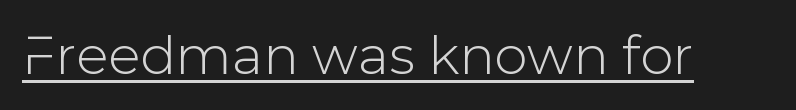
What decoration does the sample have? An underline. The designer went with a sans here, leaving each stem footless. Default kerning and tracking; the words read as compact shapes. The rendering uses natural spacing where letterforms have individual widths. Italic: no, the glyphs are upright roman.
